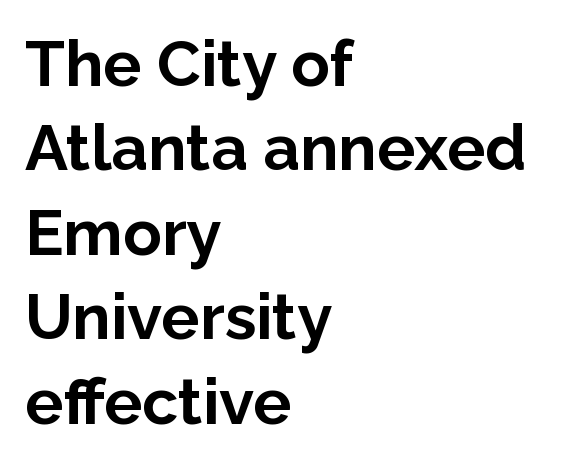
Spacing between characters is what you'd get straight out of the box. Look at the bottom of the vertical strokes: they stop flat, with no serifs. Students, observe: this is what conventionally led text looks like. The glyphs are unaccompanied by any horizontal stroke below them. Each glyph is drawn with heavy, bold strokes. Upright lettering throughout.
